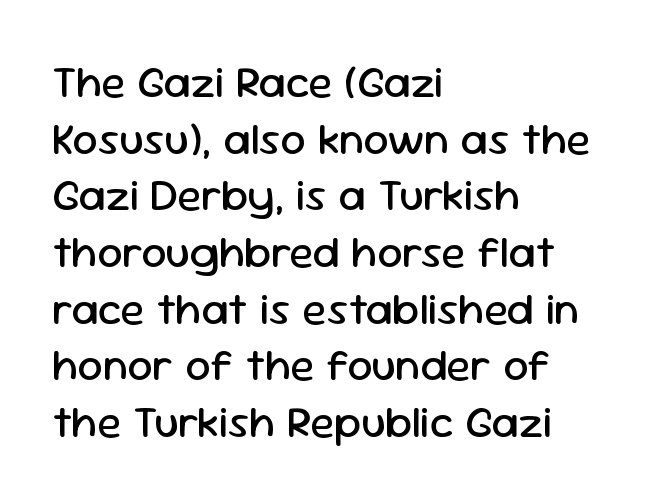
A typesetter would call this zero additional tracking. The rag falls on the right side of this text block. The typesetting does not lean heavy: it is not bold. Has an underline been added? It has not.
